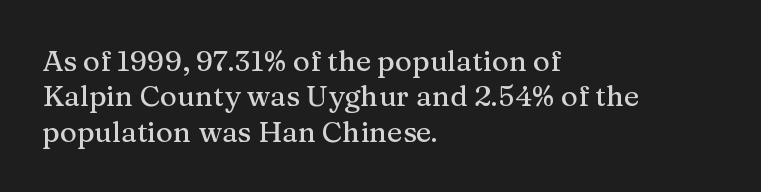
{"serif": "yes", "italic": "no", "width": "normal", "stroke_contrast": "medium", "x_height": "medium", "monospaced": "no", "underline": "no", "align": "left", "line_spacing_ratio": 1.22, "letter_spacing": "normal", "letter_spacing_em": 0.0, "glyph_px": 29}
